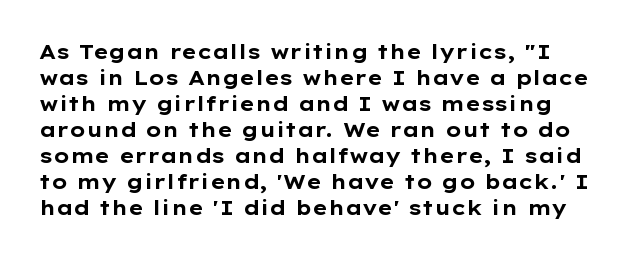
{"italic": "no", "bold": "yes", "underline": "no", "line_spacing": "normal", "line_spacing_ratio": 1.3, "letter_spacing": "normal", "letter_spacing_em": 0.0, "glyph_px": 20}
